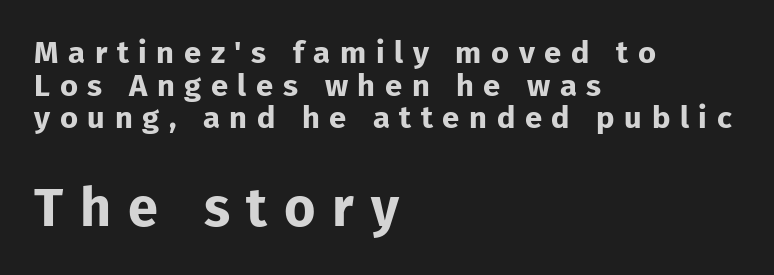
{"serif": "no", "italic": "no", "bold": "yes", "weight": "bold", "width": "normal", "stroke_contrast": "low", "x_height": "medium", "monospaced": "no", "underline": "no", "align": "left", "line_spacing": "tight", "line_spacing_ratio": 1.05, "letter_spacing": "wide", "letter_spacing_em": 0.31, "larger_block": "second", "size_ratio": 1.74, "glyph_px": 54}
